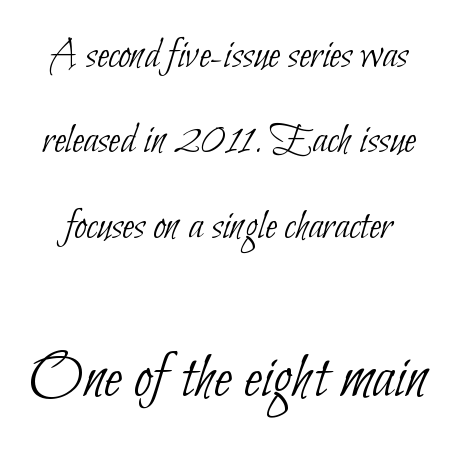
Q: Is the text bold? A: No.
Q: Is the typeface a serif or a sans-serif typeface? A: Sans-serif.
Q: Is the text underlined? A: No.
Q: Is the spacing between letters normal or unusually wide? A: Normal.
Q: Is the spacing between lines tight, normal or loose? A: Loose.
Q: Which block of text is set in a larger size, the first (top) or the second (bottom)? A: The second (bottom) one.
Q: Width (condensed, normal, or wide)? A: Condensed.
Q: Stroke contrast? A: Low.
Q: x-height? A: Small.
Q: Monospaced? A: No.
